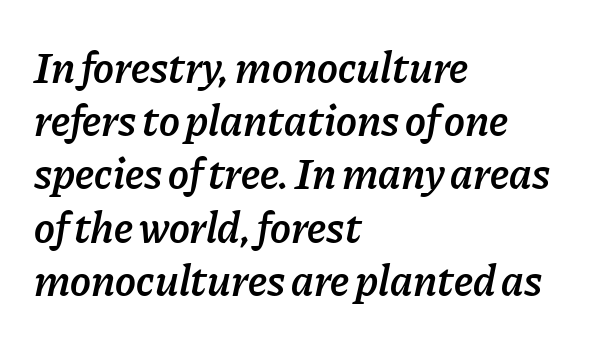
{"italic": "yes", "lean": "right", "slant_degrees": 11, "bold": "semi", "weight": "semibold", "width": "normal", "stroke_contrast": "low", "x_height": "medium", "monospaced": "no", "underline": "no", "align": "left", "line_spacing_ratio": 1.21, "letter_spacing": "normal", "letter_spacing_em": 0.0, "glyph_px": 44}
